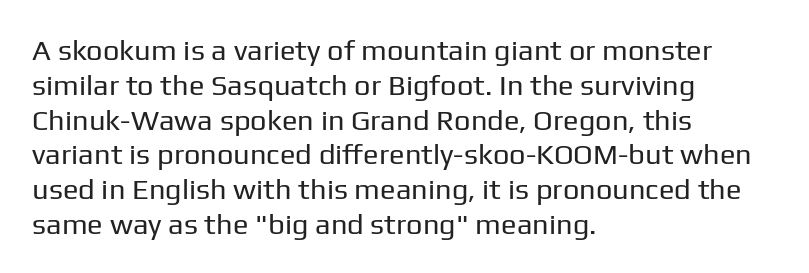
{"serif": "no", "italic": "no", "bold": "no", "weight": "regular", "width": "normal", "stroke_contrast": "low", "x_height": "medium", "monospaced": "no", "underline": "no", "align": "left", "line_spacing_ratio": 1.2, "letter_spacing": "normal", "letter_spacing_em": 0.0, "glyph_px": 29}
